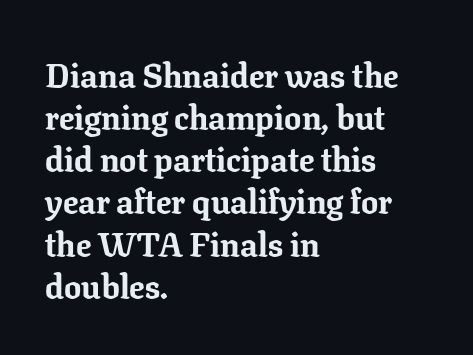
Q: Is the text bold? A: Yes.
Q: Is the text italic (slanted)? A: No, it is upright.
Q: Is the typeface a serif or a sans-serif typeface? A: Serif.
Q: Is the text underlined? A: No.
Q: How is the paragraph aligned? A: Left-aligned.
Q: Is the spacing between letters normal or unusually wide? A: Normal.
Q: Width (condensed, normal, or wide)? A: Normal.
Q: Stroke contrast? A: Low.
Q: x-height? A: Medium.
Q: Monospaced? A: No.
